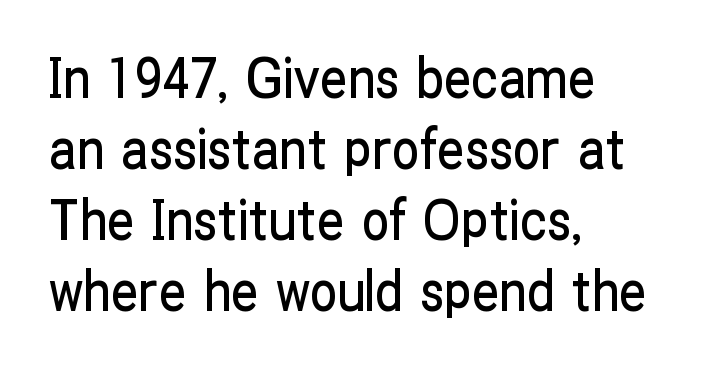
Q: Is the text italic (slanted)? A: No, it is upright.
Q: Is the typeface a serif or a sans-serif typeface? A: Sans-serif.
Q: Is the text underlined? A: No.
Q: How is the paragraph aligned? A: Left-aligned.
Q: Is the spacing between letters normal or unusually wide? A: Normal.
Q: Is the spacing between lines tight, normal or loose? A: Normal.
Q: Width (condensed, normal, or wide)? A: Condensed.
Q: Stroke contrast? A: Low.
Q: x-height? A: Medium.
Q: Monospaced? A: No.
